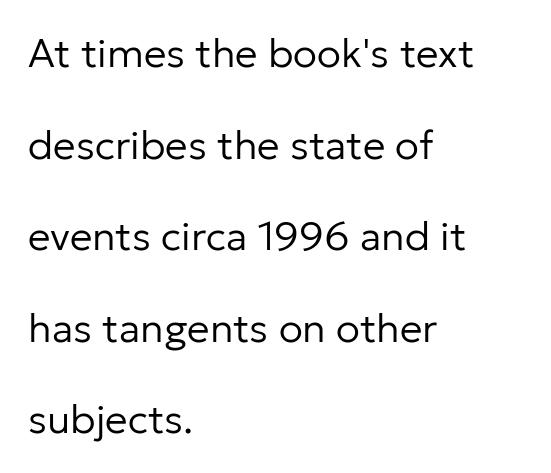
Regarding leading, the lines here are spaced well apart. Decoration check: the copy has no underline. The rendering keeps characters at their native spacing. Teacher's note: observe the even left margin — that is flush-left alignment.
